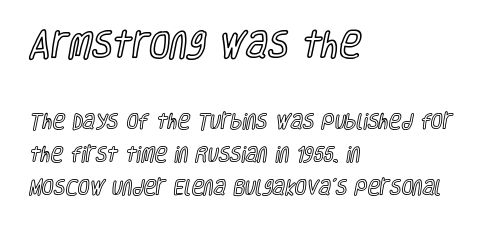
The letters advance in unequal steps, a hallmark of proportional type. The rendering shrinks the type as you move from the upper chunk to the lower. Casual observation: everything's shoved over to the left.
